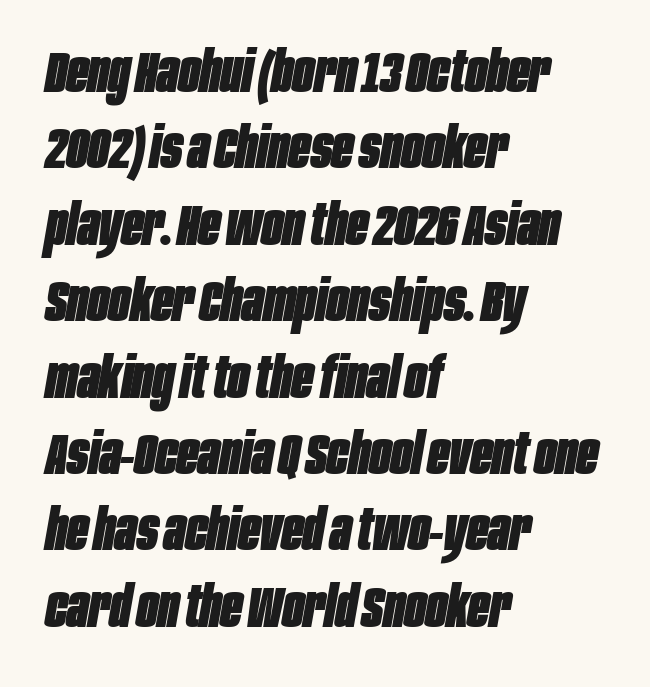
When letters slant like this, we call the style italic. There is no visible air inserted between adjacent glyphs. Proportional: the letters do not fall into vertical columns. Its strokes are broad and dark, the hallmark of bold type. This sample is left-justified, so line endings fall wherever the words run out.
